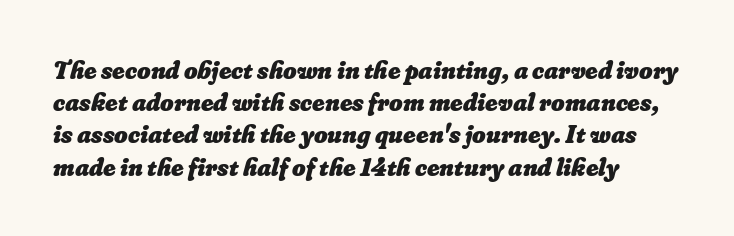
The image shows 26 px bold type; set line spacing 1.24x, normal letter spacing, not underlined.
